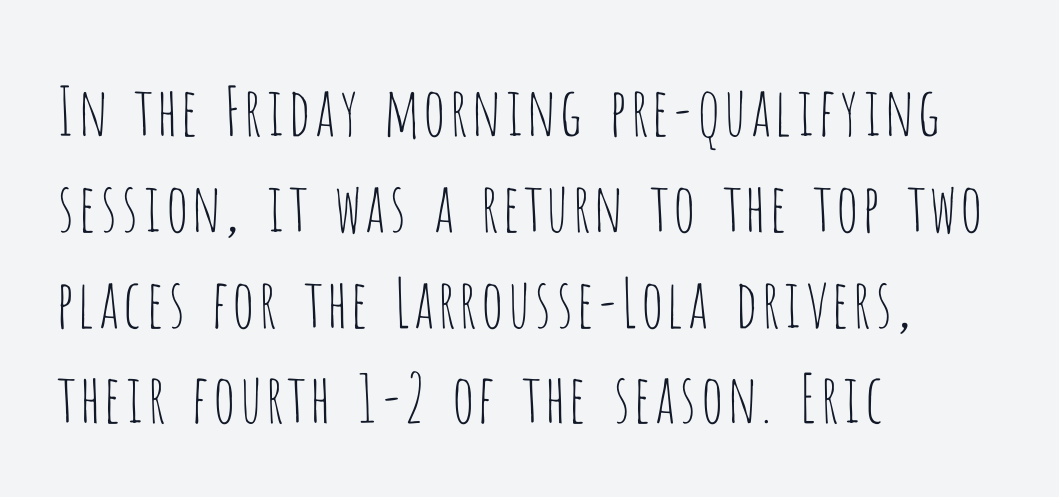
A classic flush-left, rag-right setting is used for this passage. Is this a heavy cut? Hardly; it is regular or lighter. The face used here is proportionally spaced, like ordinary book or web type. Unlike a traditional serif, this face leaves its strokes unadorned. Upright lettering throughout.
